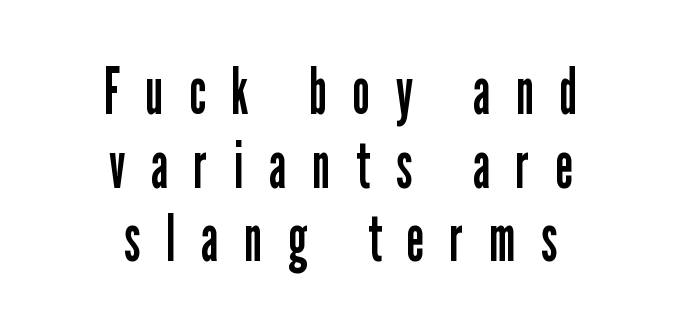
{"serif": "no", "italic": "no", "bold": "no", "weight": "regular", "width": "condensed", "stroke_contrast": "low", "x_height": "medium", "monospaced": "no", "underline": "no", "align": "center", "line_spacing": "tight", "line_spacing_ratio": 1.15, "letter_spacing": "wide", "letter_spacing_em": 0.41, "glyph_px": 64}
